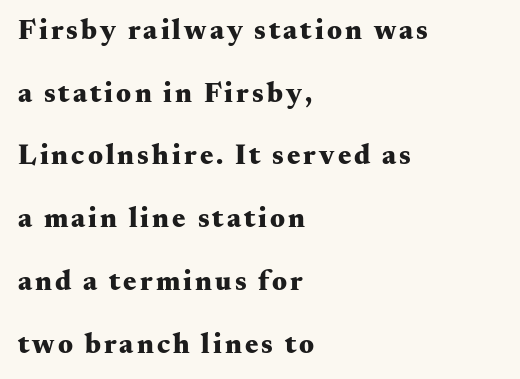
The image shows 28 px heavy, wide serif type, upright; set left-aligned, loose line spacing (2.24x), not underlined; medium stroke contrast and a small x-height.
